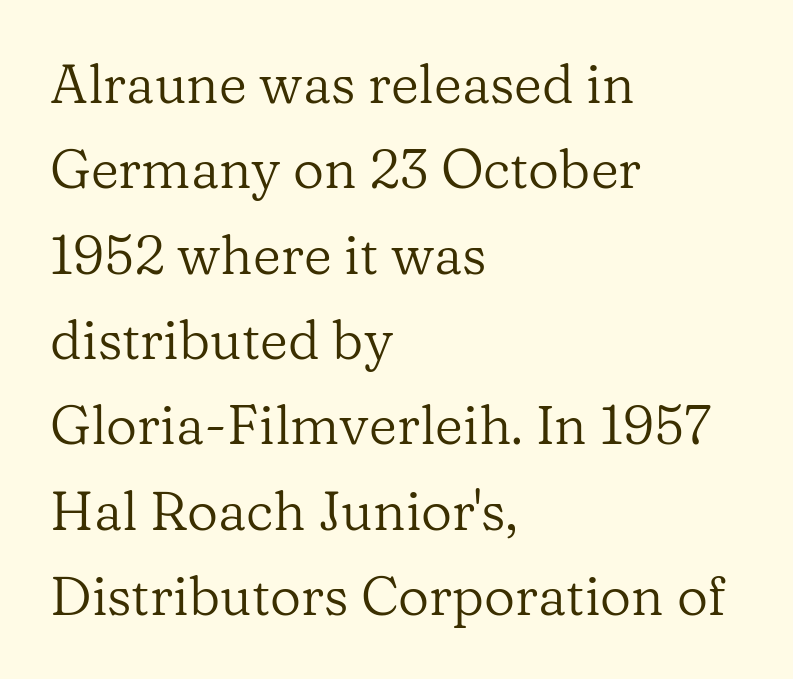
The image shows 54 px regular-weight serif type, upright; set left-aligned, normal line spacing (1.58x), normal letter spacing, not underlined; low stroke contrast and a medium x-height.
